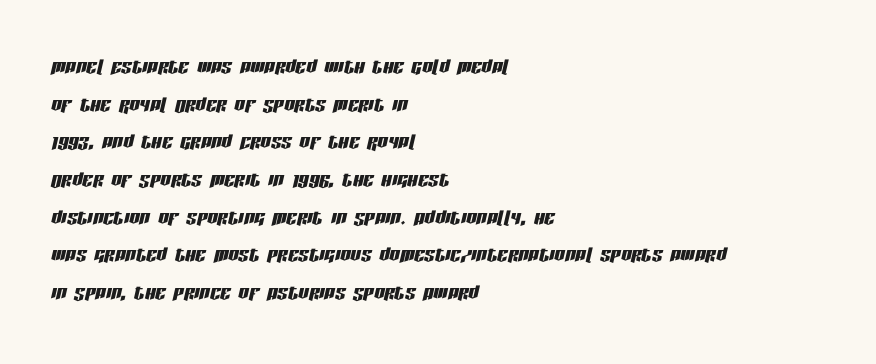
The image shows 26 px text type, italic (leaning right); set left-aligned, normal line spacing (1.45x), normal letter spacing, not underlined.
